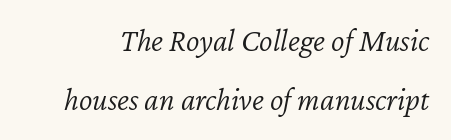
The image shows 32 px light type, italic (leaning right); set line spacing 1.85x, normal letter spacing, not underlined; low stroke contrast and a medium x-height.
